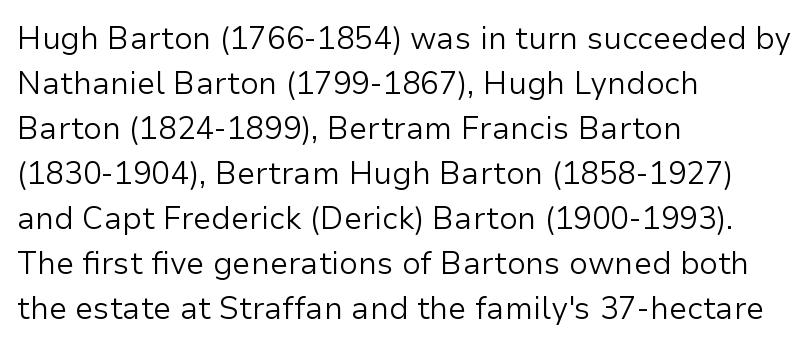
{"serif": "no", "italic": "no", "bold": "no", "weight": "light", "width": "normal", "stroke_contrast": "low", "x_height": "medium", "monospaced": "no", "underline": "no", "align": "left", "line_spacing": "normal", "line_spacing_ratio": 1.45, "letter_spacing": "normal", "letter_spacing_em": 0.0, "glyph_px": 31}
